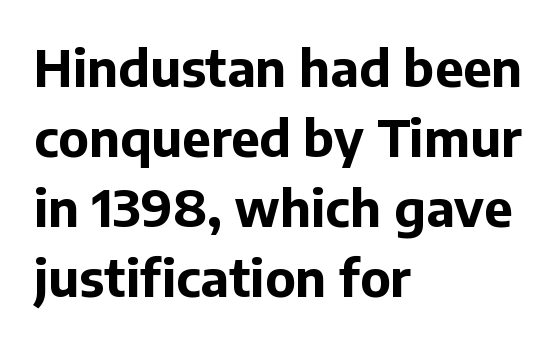
{"serif": "no", "italic": "no", "bold": "yes", "weight": "bold", "width": "normal", "stroke_contrast": "low", "x_height": "medium", "monospaced": "no", "underline": "no", "align": "left", "line_spacing": "normal", "line_spacing_ratio": 1.37, "letter_spacing": "normal", "letter_spacing_em": 0.0, "glyph_px": 51}
